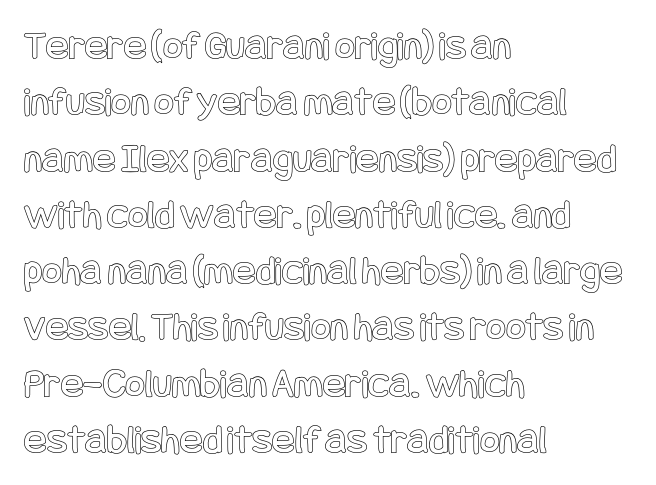
{"italic": "no", "width": "condensed", "x_height": "large", "underline": "no", "align": "left", "line_spacing": "normal", "line_spacing_ratio": 1.34, "letter_spacing": "normal", "letter_spacing_em": 0.0, "glyph_px": 42}
